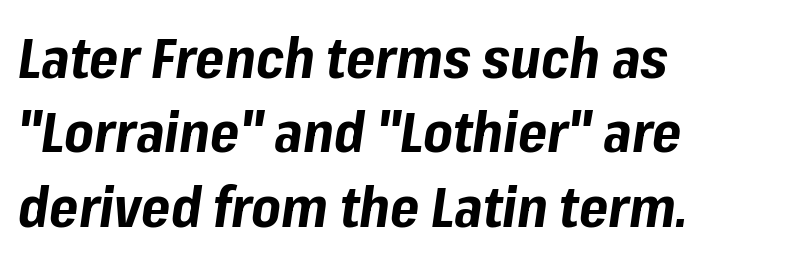
{"italic": "yes", "lean": "right", "slant_degrees": 8, "bold": "yes", "weight": "bold", "width": "normal", "stroke_contrast": "low", "x_height": "medium", "monospaced": "no", "underline": "no", "align": "left", "line_spacing": "normal", "line_spacing_ratio": 1.33, "letter_spacing": "normal", "letter_spacing_em": 0.0, "glyph_px": 56}
